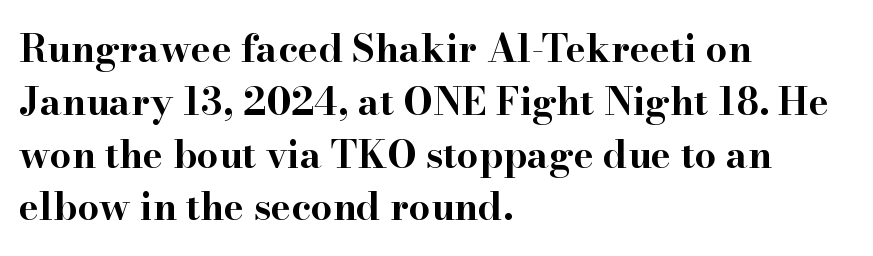
Q: Is the text bold? A: Yes.
Q: Is the text italic (slanted)? A: No, it is upright.
Q: Is the typeface a serif or a sans-serif typeface? A: Serif.
Q: Is the text underlined? A: No.
Q: How is the paragraph aligned? A: Left-aligned.
Q: Is the spacing between letters normal or unusually wide? A: Normal.
Q: Is the spacing between lines tight, normal or loose? A: Normal.
Q: Width (condensed, normal, or wide)? A: Wide.
Q: Stroke contrast? A: High.
Q: x-height? A: Small.
Q: Monospaced? A: No.
